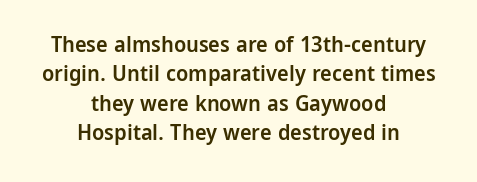
The image shows 22 px text type, upright; set centered, normal line spacing (1.34x), normal letter spacing, not underlined.
